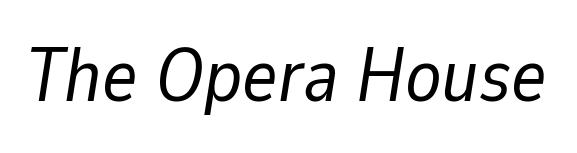
{"italic": "yes", "lean": "right", "slant_degrees": 9, "bold": "no", "weight": "regular", "width": "normal", "stroke_contrast": "low", "x_height": "medium", "monospaced": "no", "underline": "no", "letter_spacing": "normal", "letter_spacing_em": 0.0, "glyph_px": 75}
